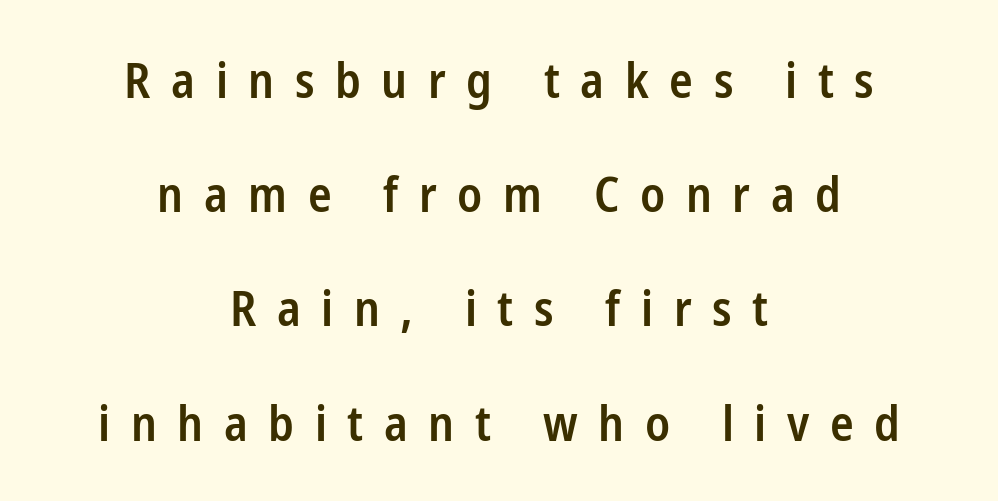
{"serif": "no", "italic": "no", "bold": "semi", "weight": "semibold", "width": "condensed", "stroke_contrast": "low", "x_height": "medium", "monospaced": "no", "underline": "no", "align": "center", "line_spacing": "loose", "line_spacing_ratio": 2.33, "letter_spacing": "wide", "letter_spacing_em": 0.42, "glyph_px": 49}
